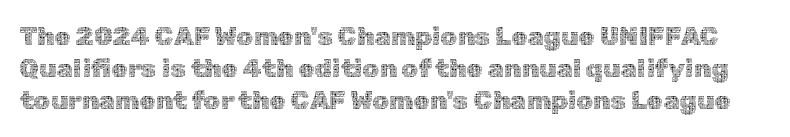
{"italic": "no", "bold": "no", "underline": "no", "line_spacing_ratio": 1.24, "letter_spacing": "normal", "letter_spacing_em": 0.0, "glyph_px": 26}
